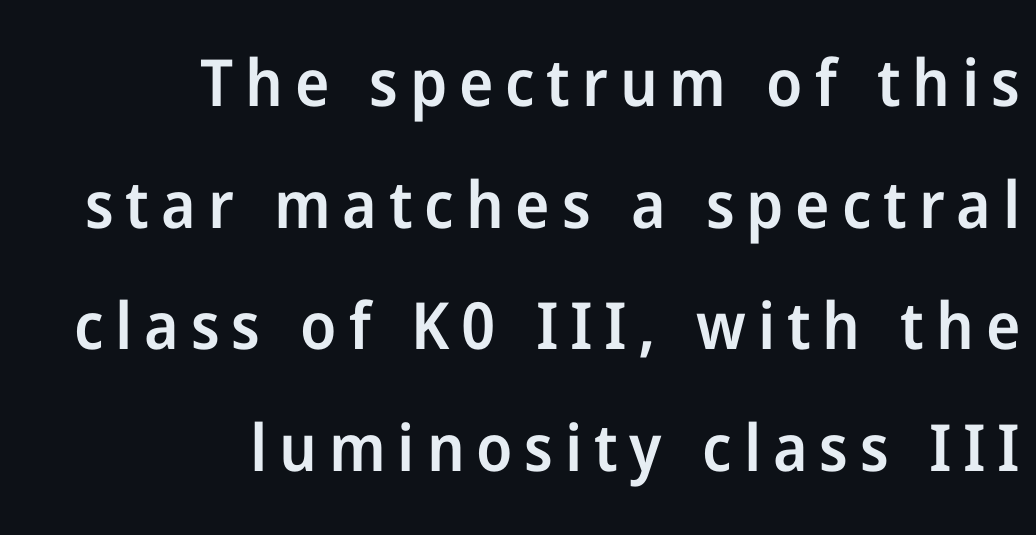
{"serif": "no", "italic": "no", "bold": "semi", "weight": "semibold", "width": "normal", "stroke_contrast": "low", "x_height": "medium", "monospaced": "no", "underline": "no", "align": "right", "line_spacing_ratio": 1.87, "glyph_px": 65}
